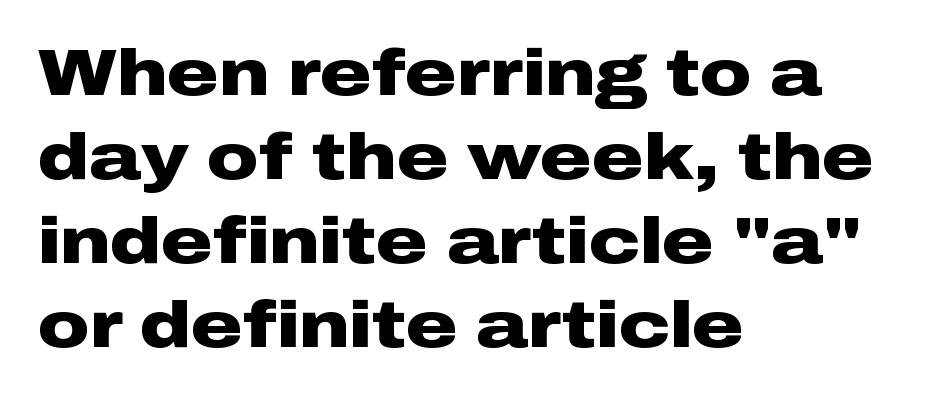
Q: Is the text bold? A: Yes.
Q: Is the text italic (slanted)? A: No, it is upright.
Q: Is the typeface a serif or a sans-serif typeface? A: Sans-serif.
Q: Is the text underlined? A: No.
Q: How is the paragraph aligned? A: Left-aligned.
Q: Is the spacing between letters normal or unusually wide? A: Normal.
Q: Is the spacing between lines tight, normal or loose? A: Normal.
Q: Width (condensed, normal, or wide)? A: Wide.
Q: Stroke contrast? A: Low.
Q: x-height? A: Medium.
Q: Monospaced? A: No.
